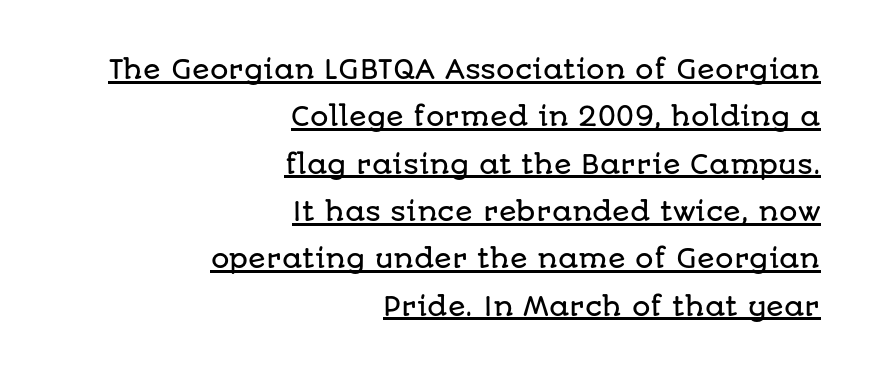
Ordinary non-slanted type is in use. Students, observe the line beneath the letters — that is underlining. Glyph-to-glyph distance matches everyday printed text. The paragraph shown leans on its right margin.
